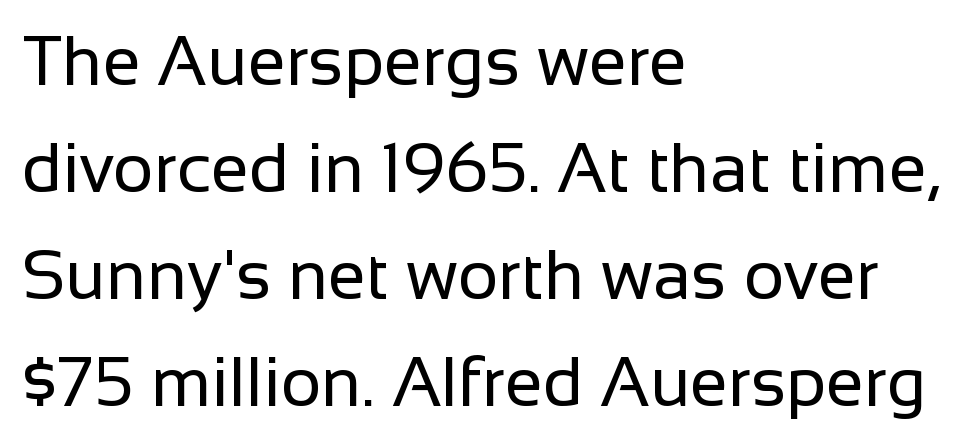
Q: Is the text bold? A: No.
Q: Is the text italic (slanted)? A: No, it is upright.
Q: Is the typeface a serif or a sans-serif typeface? A: Sans-serif.
Q: Is the text underlined? A: No.
Q: How is the paragraph aligned? A: Left-aligned.
Q: Is the spacing between letters normal or unusually wide? A: Normal.
Q: Is the spacing between lines tight, normal or loose? A: Normal.
Q: Width (condensed, normal, or wide)? A: Normal.
Q: Stroke contrast? A: Low.
Q: x-height? A: Medium.
Q: Monospaced? A: No.
